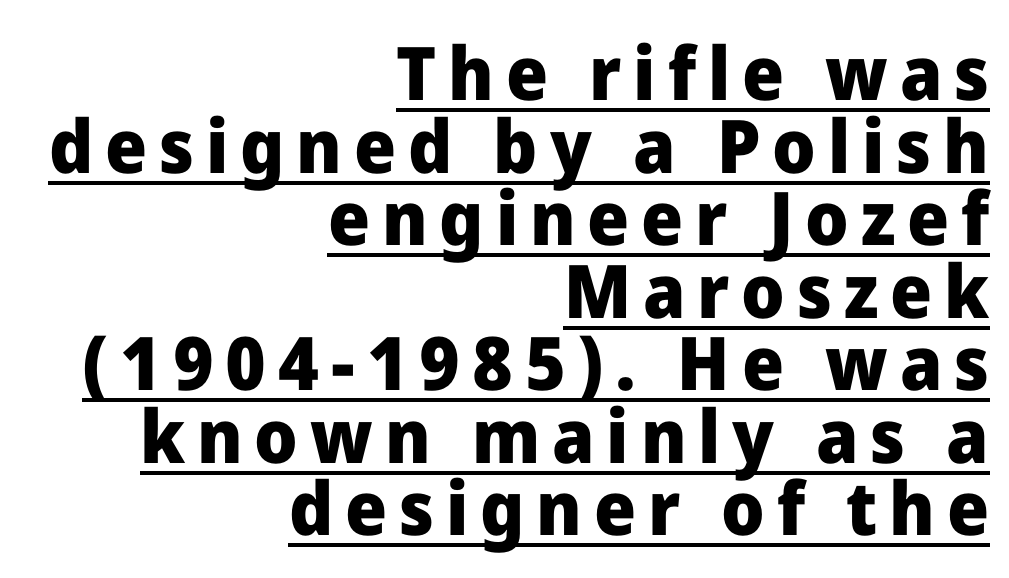
Q: Is the text bold? A: Yes.
Q: Is the text italic (slanted)? A: No, it is upright.
Q: Is the typeface a serif or a sans-serif typeface? A: Sans-serif.
Q: Is the text underlined? A: Yes.
Q: How is the paragraph aligned? A: Right-aligned.
Q: Is the spacing between lines tight, normal or loose? A: Tight.
Q: Width (condensed, normal, or wide)? A: Normal.
Q: Stroke contrast? A: Low.
Q: x-height? A: Medium.
Q: Monospaced? A: No.
